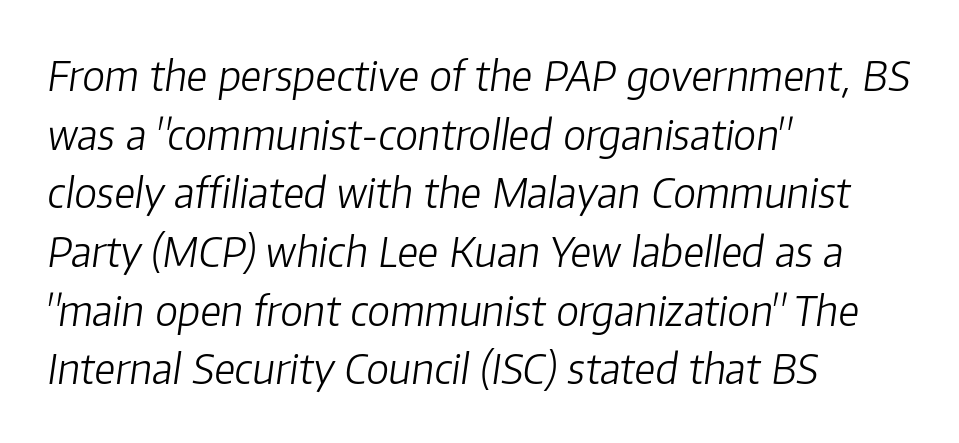
Q: Is the text bold? A: No.
Q: Is the text italic (slanted)? A: Yes, it leans right by about 8 degrees.
Q: Is the text underlined? A: No.
Q: How is the paragraph aligned? A: Left-aligned.
Q: Is the spacing between letters normal or unusually wide? A: Normal.
Q: Is the spacing between lines tight, normal or loose? A: Normal.
Q: Width (condensed, normal, or wide)? A: Normal.
Q: Stroke contrast? A: Low.
Q: x-height? A: Medium.
Q: Monospaced? A: No.
